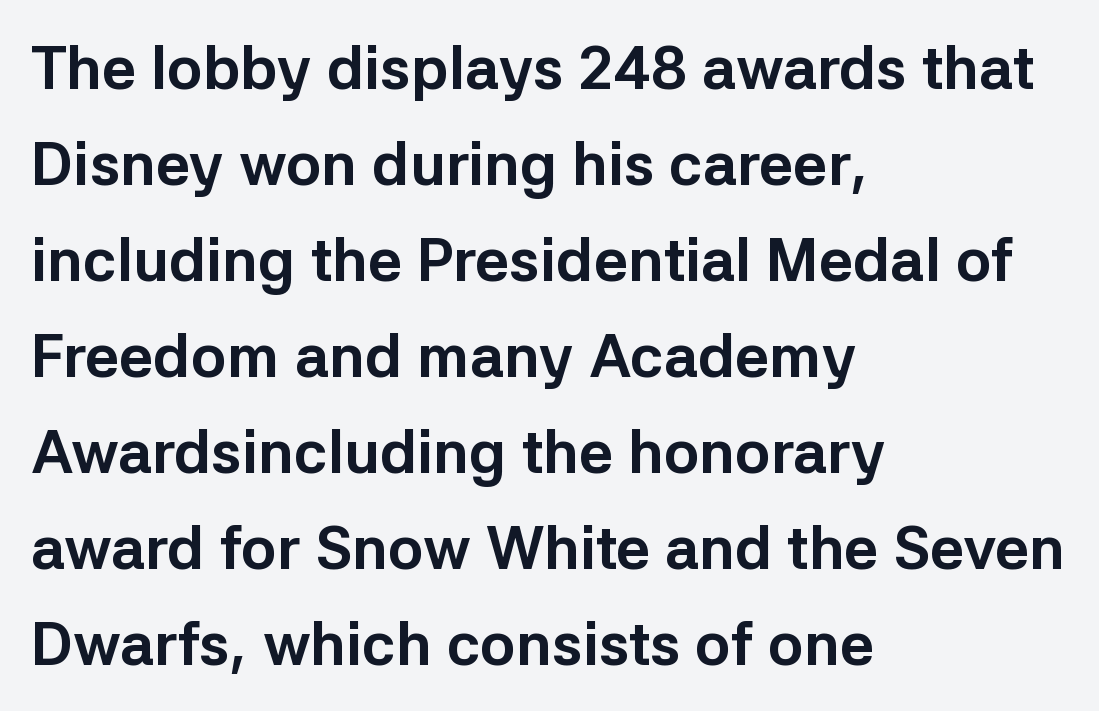
{"serif": "no", "italic": "no", "bold": "yes", "weight": "bold", "width": "normal", "stroke_contrast": "low", "x_height": "medium", "monospaced": "no", "underline": "no", "align": "left", "line_spacing": "normal", "line_spacing_ratio": 1.6, "letter_spacing": "normal", "letter_spacing_em": 0.0, "glyph_px": 60}
